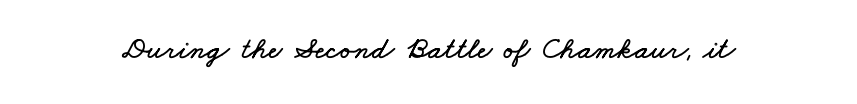
Students, note that the glyphs here touch the page at normal intervals. The specimen omits any rule beneath the text block's lines. A typesetter would call this proportional, since set widths differ per character.
